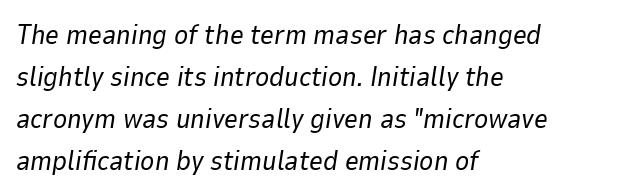
Vertical stems look standard width or narrower in stroke. Casual observation: everything's shoved over to the left. Would a proofreader flag this as italicized? Yes. The vertical gap from one line to the next is medium. Inter-character spacing is left at the font's built-in metrics. The baseline area is clear.
